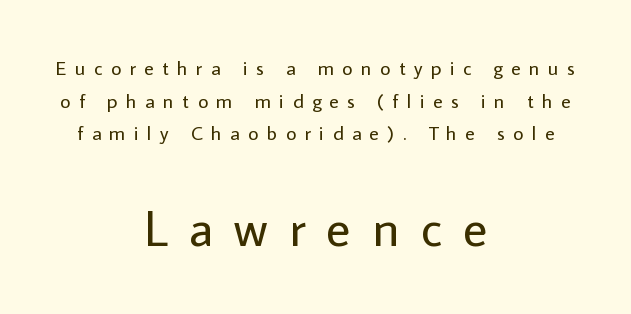
Q: Is the text bold? A: No.
Q: Is the text italic (slanted)? A: No, it is upright.
Q: Is the typeface a serif or a sans-serif typeface? A: Sans-serif.
Q: Is the text underlined? A: No.
Q: How is the paragraph aligned? A: Centered.
Q: Is the spacing between letters normal or unusually wide? A: Unusually wide.
Q: Is the spacing between lines tight, normal or loose? A: Normal.
Q: Which block of text is set in a larger size, the first (top) or the second (bottom)? A: The second (bottom) one.
Q: Width (condensed, normal, or wide)? A: Normal.
Q: Stroke contrast? A: Low.
Q: x-height? A: Medium.
Q: Monospaced? A: No.
